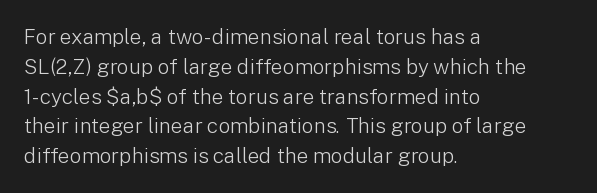
Q: Is the text bold? A: No.
Q: Is the text italic (slanted)? A: No, it is upright.
Q: Is the text underlined? A: No.
Q: How is the paragraph aligned? A: Left-aligned.
Q: Is the spacing between letters normal or unusually wide? A: Normal.
Q: Is the spacing between lines tight, normal or loose? A: Normal.
